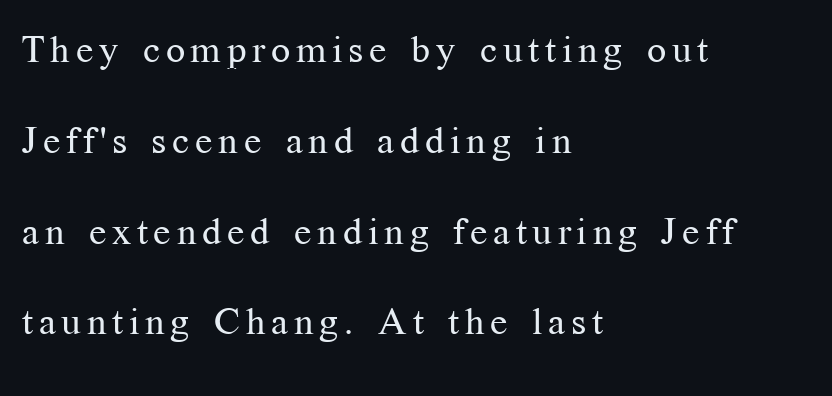
The image shows 38 px regular-weight serif type, upright; set left-aligned, loose line spacing (2.39x), not underlined; medium stroke contrast and a medium x-height.
